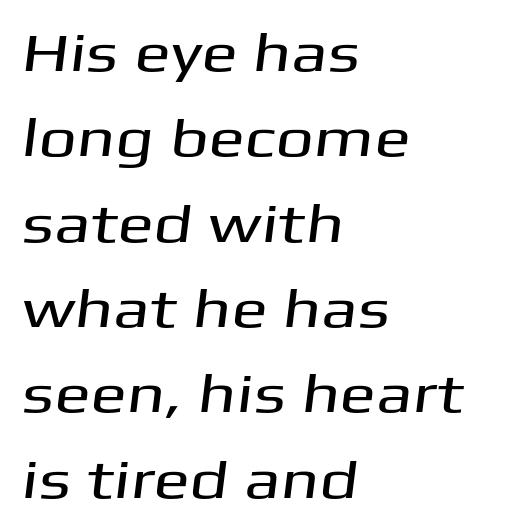
The image shows 54 px wide sans-serif type; set left-aligned, normal line spacing (1.58x), normal letter spacing, not underlined; medium stroke contrast and a medium x-height.
